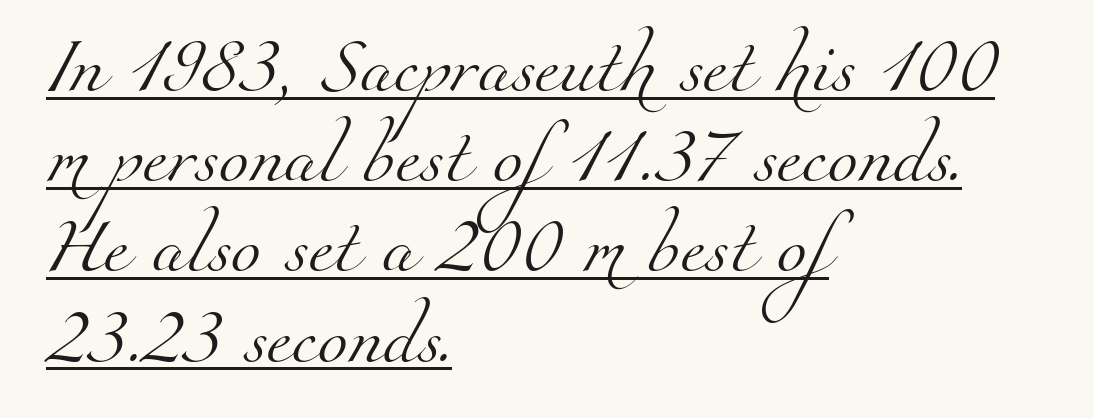
Q: Is the text bold? A: No.
Q: Is the typeface a serif or a sans-serif typeface? A: Serif.
Q: Is the text underlined? A: Yes.
Q: How is the paragraph aligned? A: Left-aligned.
Q: Is the spacing between letters normal or unusually wide? A: Normal.
Q: Is the spacing between lines tight, normal or loose? A: Normal.
Q: Width (condensed, normal, or wide)? A: Normal.
Q: Stroke contrast? A: Medium.
Q: x-height? A: Small.
Q: Monospaced? A: No.
